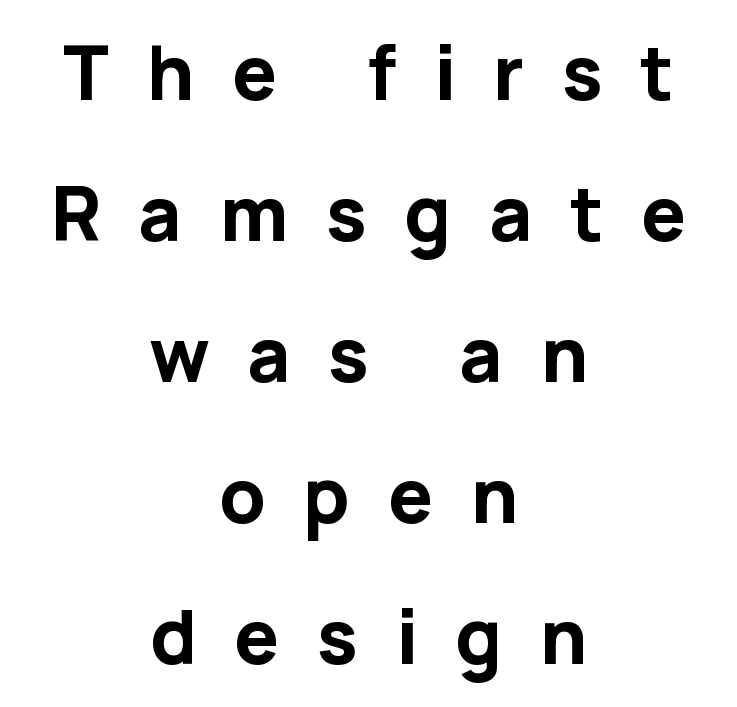
The image shows 75 px bold sans-serif type, upright; set centered, line spacing 1.88x, unusually wide letter spacing (+0.5 em), not underlined; low stroke contrast and a medium x-height.
